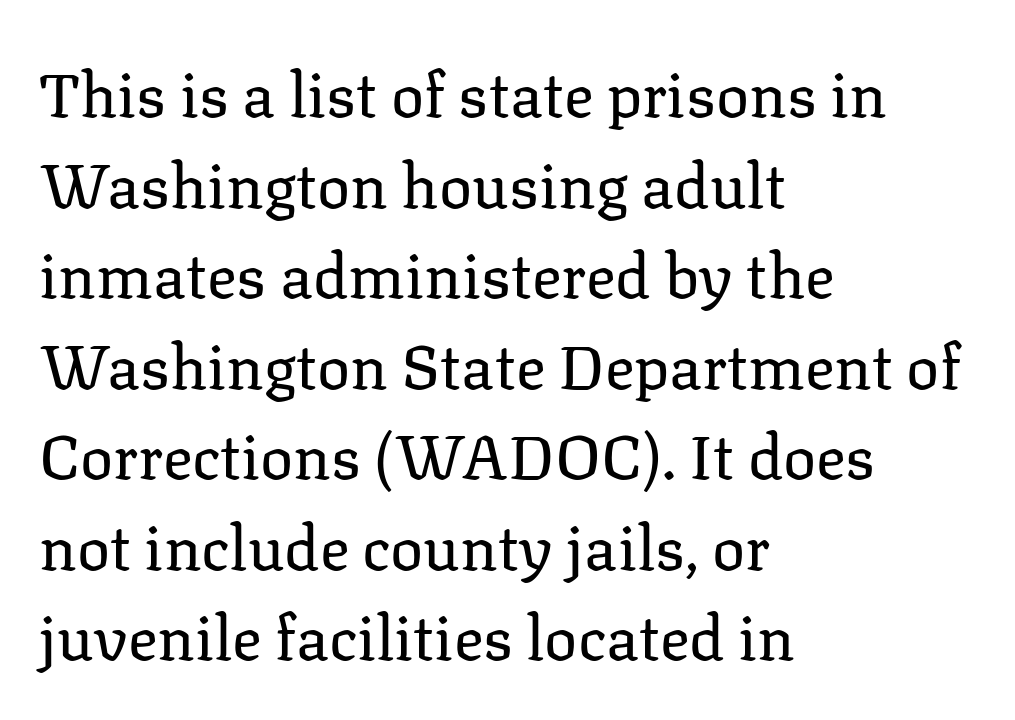
Character widths vary here, with narrow letters taking less room than wide ones. No word sits above an underline. This block has exactly the height ordinary leading produces. Notice how the stems are strictly vertical — no italics here. Visually the block forms a straight wall on the left and a jagged coastline on the right. These lines are composed in type with serifs.
